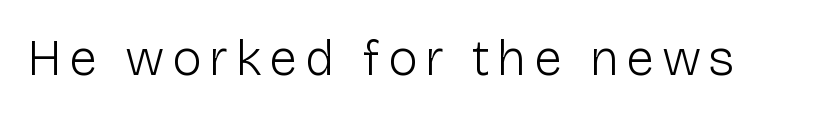
{"serif": "no", "italic": "no", "bold": "no", "weight": "light", "width": "normal", "stroke_contrast": "low", "x_height": "medium", "monospaced": "no", "underline": "no", "glyph_px": 51}
